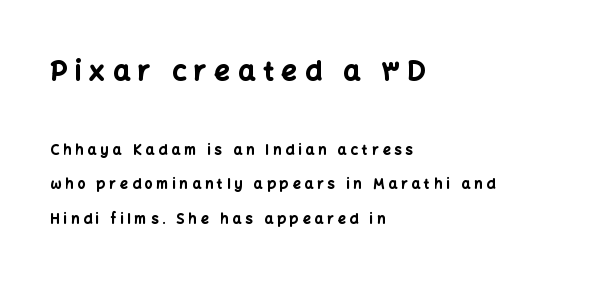
{"italic": "no", "bold": "yes", "underline": "no", "align": "left", "line_spacing": "loose", "line_spacing_ratio": 2.46, "letter_spacing": "wide", "letter_spacing_em": 0.29, "larger_block": "first", "size_ratio": 1.93, "glyph_px": 27}
